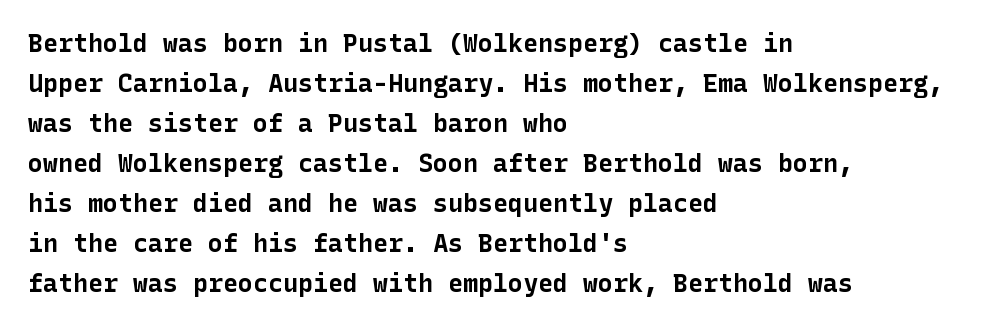
Q: Is the text bold? A: Yes.
Q: Is the text italic (slanted)? A: No, it is upright.
Q: Is the text underlined? A: No.
Q: How is the paragraph aligned? A: Left-aligned.
Q: Is the spacing between letters normal or unusually wide? A: Normal.
Q: Is the spacing between lines tight, normal or loose? A: Normal.
